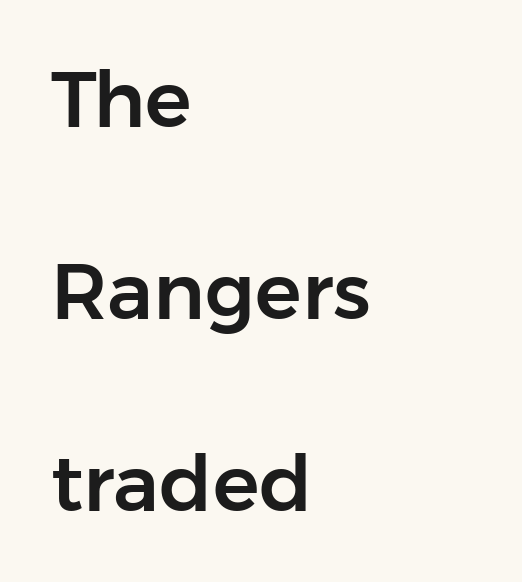
Q: Is the text italic (slanted)? A: No, it is upright.
Q: Is the typeface a serif or a sans-serif typeface? A: Sans-serif.
Q: Is the text underlined? A: No.
Q: How is the paragraph aligned? A: Left-aligned.
Q: Is the spacing between letters normal or unusually wide? A: Normal.
Q: Is the spacing between lines tight, normal or loose? A: Loose.
Q: Width (condensed, normal, or wide)? A: Normal.
Q: Stroke contrast? A: Low.
Q: x-height? A: Medium.
Q: Monospaced? A: No.
